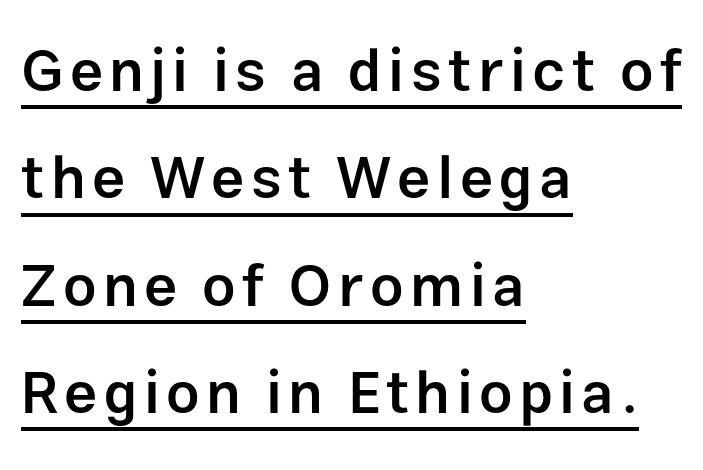
The image shows 59 px semibold sans-serif type, upright; set left-aligned, line spacing 1.82x, underlined; low stroke contrast and a medium x-height.
